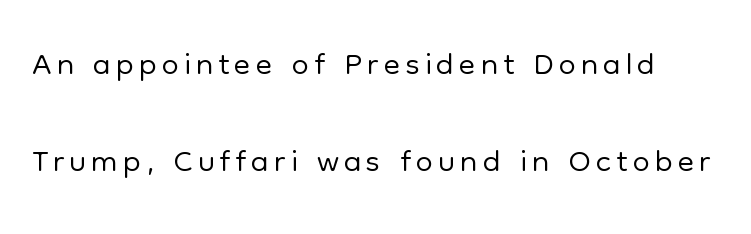
The type sits square on the baseline with zero lean. Baseline-to-baseline distance is far greater than the letter height. The designer went with a sans here, leaving each stem footless. Compared with a typical body face, this is equally light or lighter still. Do the characters align in a grid? No, the font is proportional. Descenders hang freely into open space.
